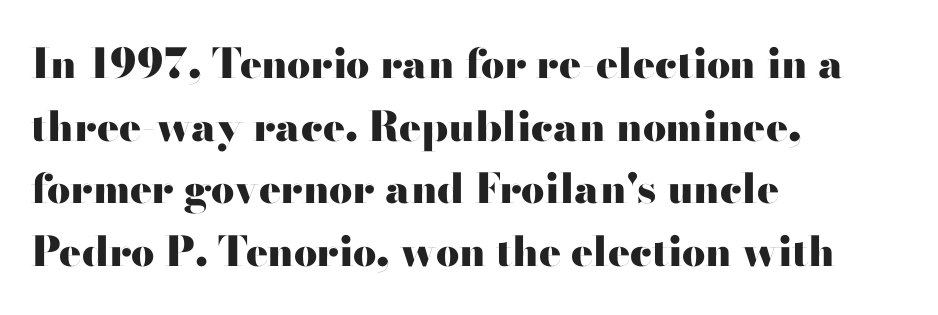
Q: Is the text bold? A: Yes.
Q: Is the text italic (slanted)? A: No, it is upright.
Q: Is the typeface a serif or a sans-serif typeface? A: Sans-serif.
Q: Is the text underlined? A: No.
Q: How is the paragraph aligned? A: Left-aligned.
Q: Is the spacing between letters normal or unusually wide? A: Normal.
Q: Is the spacing between lines tight, normal or loose? A: Normal.
Q: Width (condensed, normal, or wide)? A: Wide.
Q: Stroke contrast? A: High.
Q: x-height? A: Small.
Q: Monospaced? A: No.
